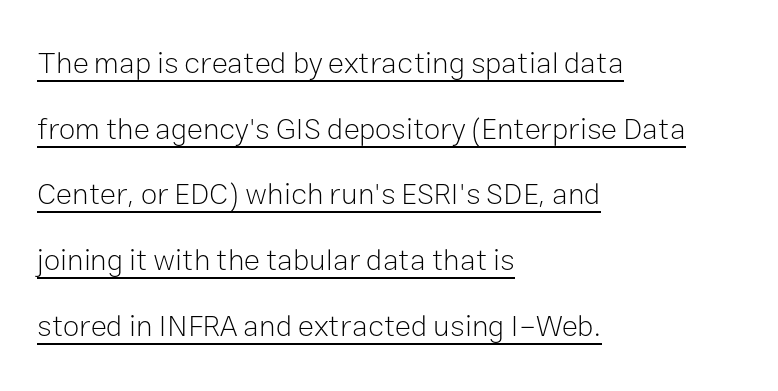
The image shows 30 px light sans-serif type, upright; set left-aligned, loose line spacing (2.19x), normal letter spacing, underlined; low stroke contrast and a medium x-height.
